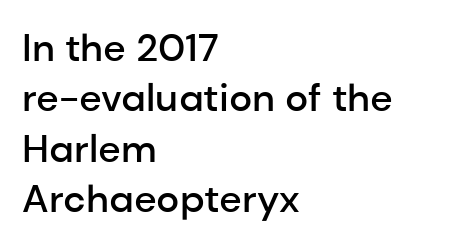
Q: Is the text bold? A: Semi-bold.
Q: Is the text italic (slanted)? A: No, it is upright.
Q: Is the typeface a serif or a sans-serif typeface? A: Sans-serif.
Q: Is the text underlined? A: No.
Q: How is the paragraph aligned? A: Left-aligned.
Q: Is the spacing between letters normal or unusually wide? A: Normal.
Q: Is the spacing between lines tight, normal or loose? A: Normal.
Q: Width (condensed, normal, or wide)? A: Normal.
Q: Stroke contrast? A: Low.
Q: x-height? A: Medium.
Q: Monospaced? A: No.
